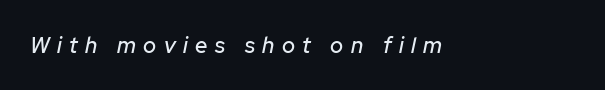
Q: Is the text italic (slanted)? A: Yes, it leans right by about 12 degrees.
Q: Is the text underlined? A: No.
Q: Is the spacing between letters normal or unusually wide? A: Unusually wide.
